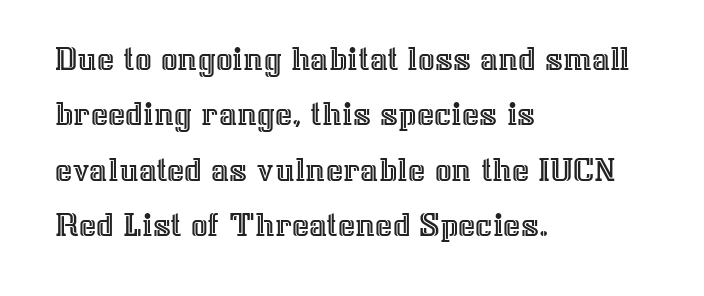
Q: Is the text italic (slanted)? A: No, it is upright.
Q: Is the text underlined? A: No.
Q: How is the paragraph aligned? A: Left-aligned.
Q: Is the spacing between letters normal or unusually wide? A: Normal.
Q: Is the spacing between lines tight, normal or loose? A: Normal.
Q: Width (condensed, normal, or wide)? A: Normal.
Q: x-height? A: Medium.
Q: Monospaced? A: No.
